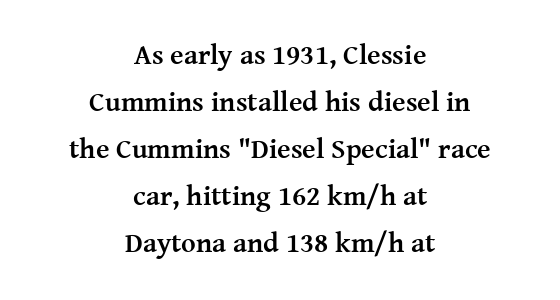
Q: Is the text bold? A: Yes.
Q: Is the text italic (slanted)? A: No, it is upright.
Q: Is the typeface a serif or a sans-serif typeface? A: Serif.
Q: Is the text underlined? A: No.
Q: How is the paragraph aligned? A: Centered.
Q: Is the spacing between letters normal or unusually wide? A: Normal.
Q: Is the spacing between lines tight, normal or loose? A: Normal.
Q: Width (condensed, normal, or wide)? A: Normal.
Q: Stroke contrast? A: Medium.
Q: x-height? A: Medium.
Q: Monospaced? A: No.
